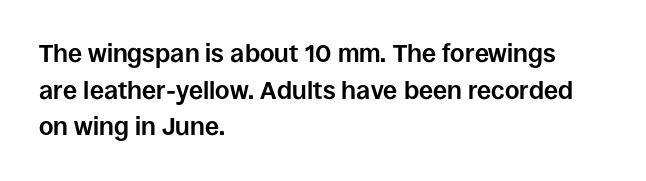
The image shows 25 px bold type, upright; set left-aligned, normal line spacing (1.47x), normal letter spacing, not underlined.
